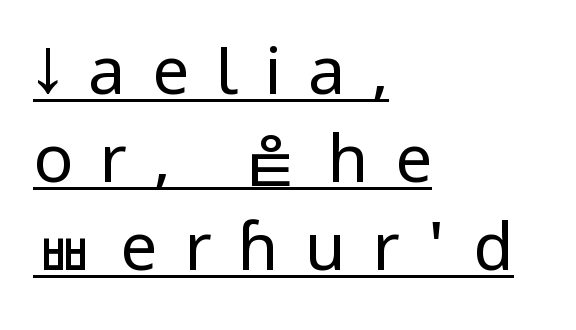
Q: Is the text bold? A: No.
Q: Is the text italic (slanted)? A: No, it is upright.
Q: Is the typeface a serif or a sans-serif typeface? A: Sans-serif.
Q: Is the text underlined? A: Yes.
Q: How is the paragraph aligned? A: Left-aligned.
Q: Is the spacing between letters normal or unusually wide? A: Unusually wide.
Q: Is the spacing between lines tight, normal or loose? A: Normal.
Q: Width (condensed, normal, or wide)? A: Condensed.
Q: Stroke contrast? A: Low.
Q: x-height? A: Large.
Q: Monospaced? A: No.
